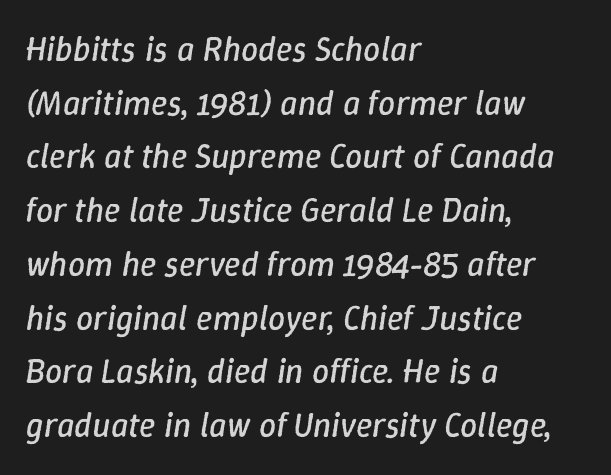
Slant detected: the letters are inclined. Here the glyphs are tracked normally, forming tight word shapes. A student would call this left alignment; a typographer would say flush left, rag right. No extra ink here — the face is not bold. This rendering features lettering with no underline.
